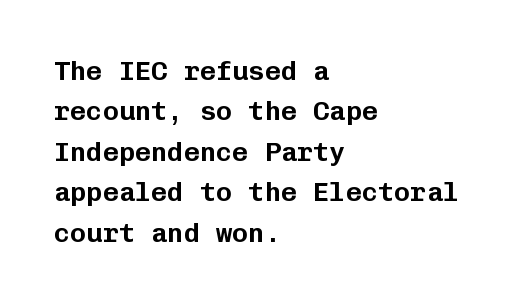
Q: Is the text italic (slanted)? A: No, it is upright.
Q: Is the text underlined? A: No.
Q: How is the paragraph aligned? A: Left-aligned.
Q: Is the spacing between letters normal or unusually wide? A: Normal.
Q: Is the spacing between lines tight, normal or loose? A: Normal.
